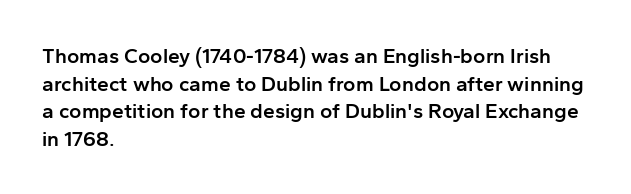
Q: Is the text bold? A: Semi-bold.
Q: Is the text italic (slanted)? A: No, it is upright.
Q: Is the text underlined? A: No.
Q: How is the paragraph aligned? A: Left-aligned.
Q: Is the spacing between letters normal or unusually wide? A: Normal.
Q: Is the spacing between lines tight, normal or loose? A: Normal.
